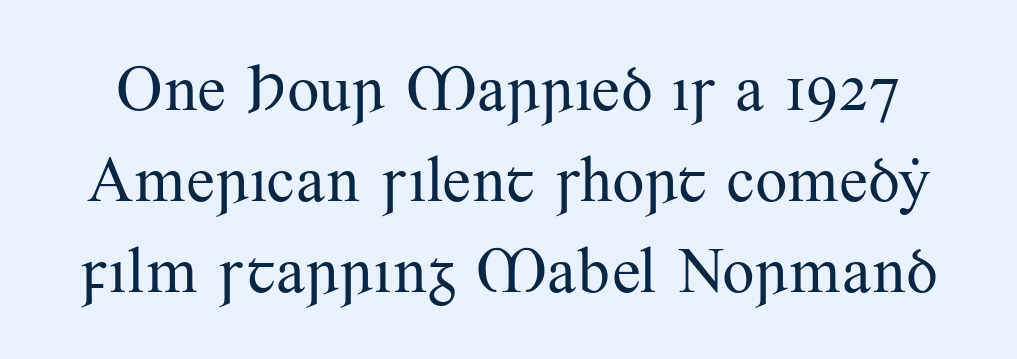
Unlike italic type, these characters show no tilt at all. A quiet, ordinary-to-light weight characterises the typeface. Line spacing here is normal. The face used here is proportionally spaced, like ordinary book or web type.
